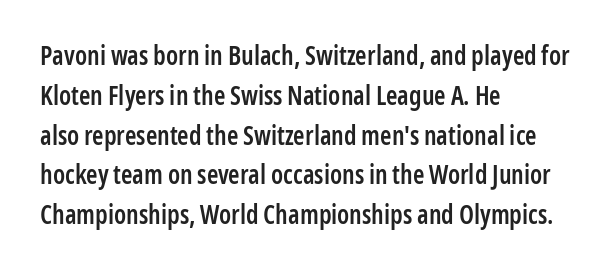
Q: Is the text bold? A: Semi-bold.
Q: Is the text italic (slanted)? A: No, it is upright.
Q: Is the text underlined? A: No.
Q: How is the paragraph aligned? A: Left-aligned.
Q: Is the spacing between letters normal or unusually wide? A: Normal.
Q: Is the spacing between lines tight, normal or loose? A: Normal.
